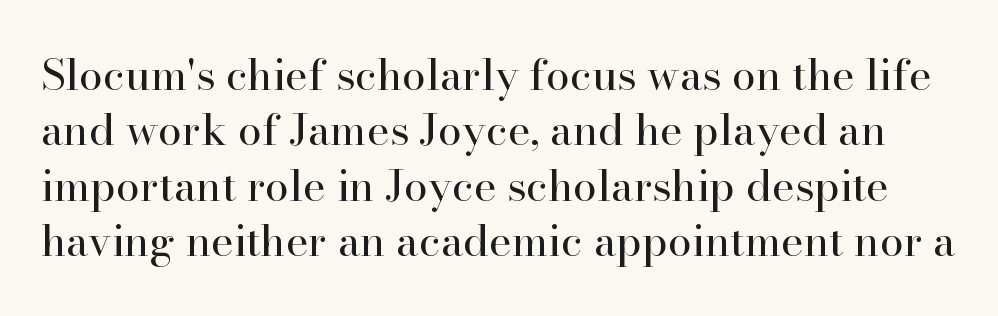
{"serif": "yes", "italic": "no", "bold": "no", "weight": "regular", "width": "normal", "stroke_contrast": "high", "x_height": "small", "monospaced": "no", "underline": "no", "line_spacing": "normal", "line_spacing_ratio": 1.29, "letter_spacing": "normal", "letter_spacing_em": 0.0, "glyph_px": 43}
